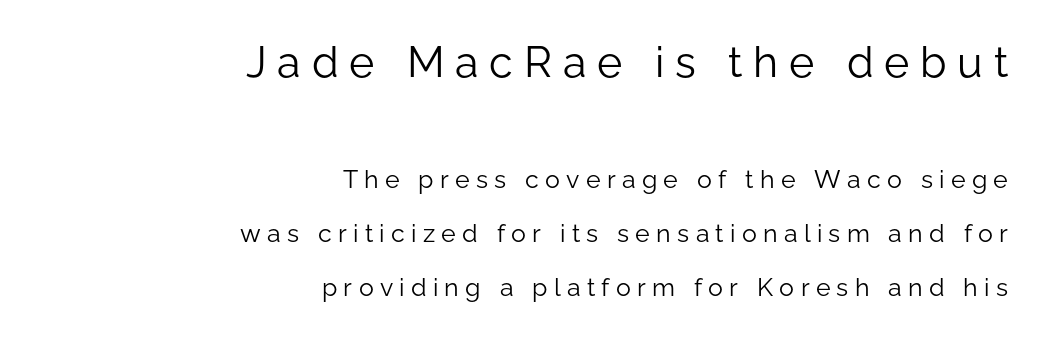
{"serif": "no", "italic": "no", "bold": "no", "weight": "light", "width": "normal", "stroke_contrast": "low", "x_height": "medium", "monospaced": "no", "underline": "no", "align": "right", "line_spacing": "loose", "line_spacing_ratio": 2.17, "letter_spacing": "wide", "letter_spacing_em": 0.25, "larger_block": "first", "size_ratio": 1.72, "glyph_px": 43}
